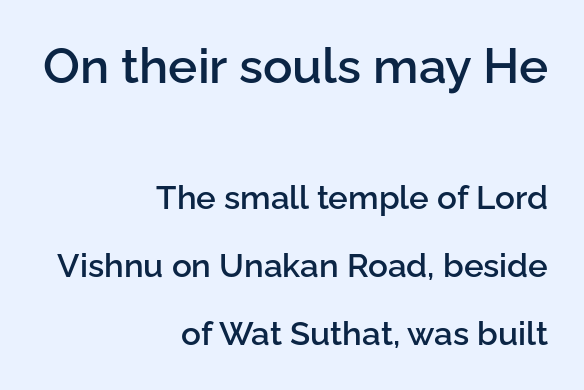
The rendering shrinks the type as you move from the upper chunk to the lower. Descender tails drop into unmarked territory. Interline gaps are noticeably wide in this sample. You could not count columns in this text — the font is proportionally spaced. As a designer I'd log this as weight 600, semibold.
